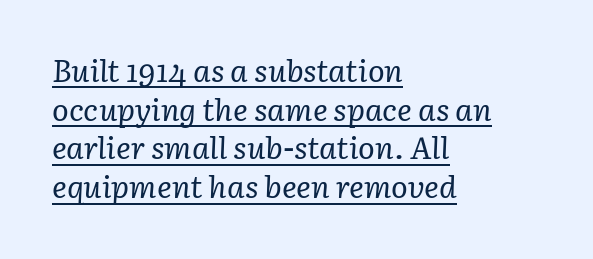
{"serif": "yes", "italic": "yes", "lean": "right", "slant_degrees": 3, "bold": "no", "weight": "regular", "width": "normal", "stroke_contrast": "low", "x_height": "medium", "monospaced": "no", "underline": "yes", "align": "left", "line_spacing": "normal", "line_spacing_ratio": 1.25, "letter_spacing": "normal", "letter_spacing_em": 0.0, "glyph_px": 31}
